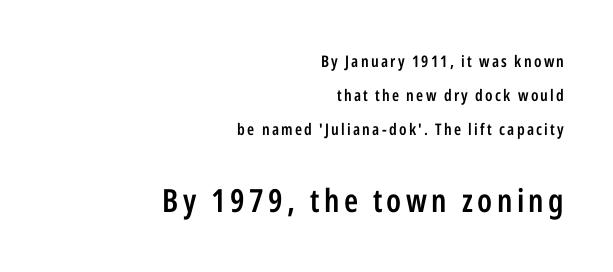
The image shows 32 px semibold, condensed sans-serif type, upright; set right-aligned, loose line spacing (2.14x), not underlined; the second (bottom) block is 2.0x larger; low stroke contrast and a medium x-height.
